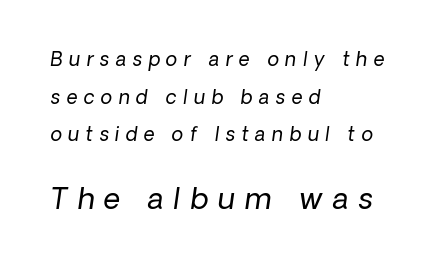
Q: Is the text bold? A: No.
Q: Is the typeface a serif or a sans-serif typeface? A: Sans-serif.
Q: Is the text underlined? A: No.
Q: How is the paragraph aligned? A: Left-aligned.
Q: Is the spacing between letters normal or unusually wide? A: Unusually wide.
Q: Is the spacing between lines tight, normal or loose? A: Loose.
Q: Which block of text is set in a larger size, the first (top) or the second (bottom)? A: The second (bottom) one.
Q: Width (condensed, normal, or wide)? A: Normal.
Q: Stroke contrast? A: Low.
Q: x-height? A: Medium.
Q: Monospaced? A: No.
